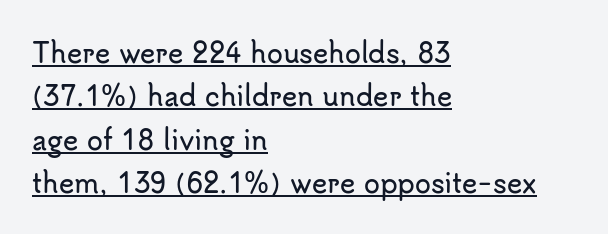
{"italic": "no", "underline": "yes", "align": "left", "line_spacing": "normal", "line_spacing_ratio": 1.67, "letter_spacing": "normal", "letter_spacing_em": 0.0, "glyph_px": 26}
